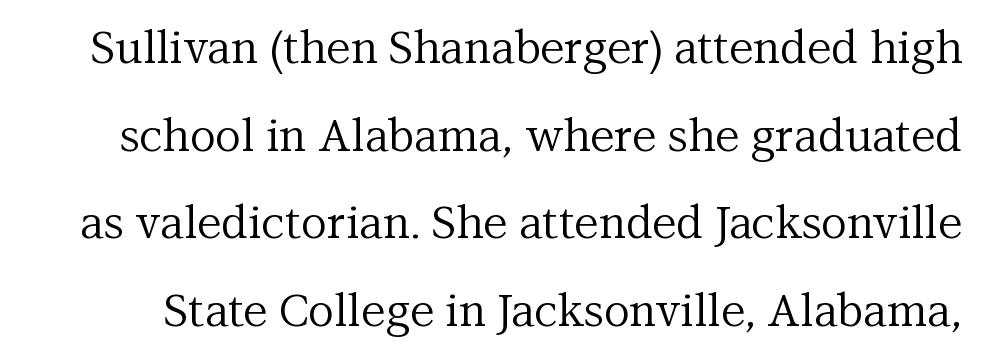
{"serif": "yes", "italic": "no", "bold": "no", "weight": "regular", "width": "normal", "stroke_contrast": "medium", "x_height": "medium", "monospaced": "no", "underline": "no", "line_spacing": "loose", "line_spacing_ratio": 1.95, "letter_spacing": "normal", "letter_spacing_em": 0.0, "glyph_px": 45}
